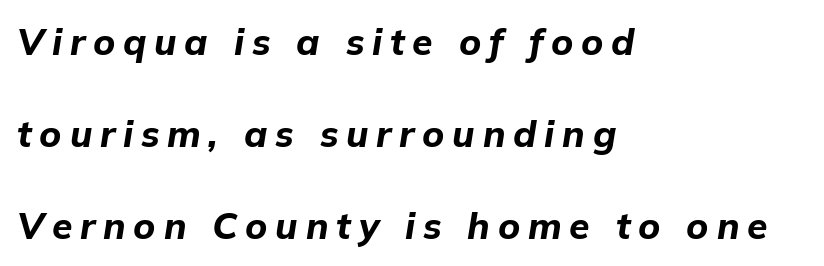
Q: Is the text bold? A: Yes.
Q: Is the text italic (slanted)? A: Yes, it leans right by about 9 degrees.
Q: Is the text underlined? A: No.
Q: How is the paragraph aligned? A: Left-aligned.
Q: Is the spacing between letters normal or unusually wide? A: Unusually wide.
Q: Is the spacing between lines tight, normal or loose? A: Loose.
Q: Width (condensed, normal, or wide)? A: Normal.
Q: Stroke contrast? A: Low.
Q: x-height? A: Medium.
Q: Monospaced? A: No.
